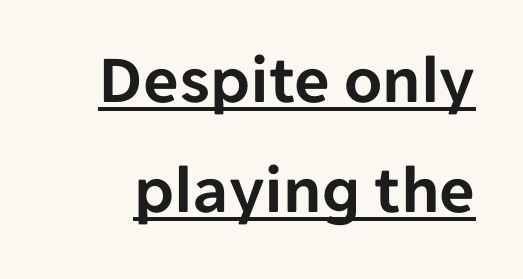
Q: Is the text italic (slanted)? A: No, it is upright.
Q: Is the typeface a serif or a sans-serif typeface? A: Sans-serif.
Q: Is the text underlined? A: Yes.
Q: Is the spacing between letters normal or unusually wide? A: Normal.
Q: Is the spacing between lines tight, normal or loose? A: Normal.
Q: Width (condensed, normal, or wide)? A: Normal.
Q: Stroke contrast? A: Low.
Q: x-height? A: Medium.
Q: Monospaced? A: No.
